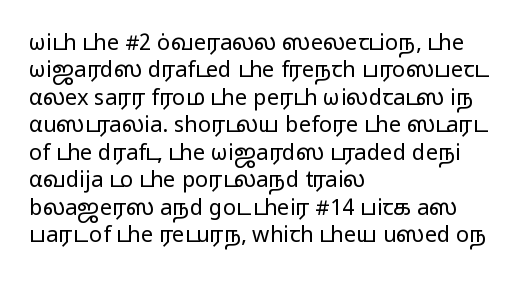
Q: Is the text bold? A: No.
Q: Is the text italic (slanted)? A: No, it is upright.
Q: Is the text underlined? A: No.
Q: How is the paragraph aligned? A: Left-aligned.
Q: Is the spacing between letters normal or unusually wide? A: Normal.
Q: Is the spacing between lines tight, normal or loose? A: Normal.
